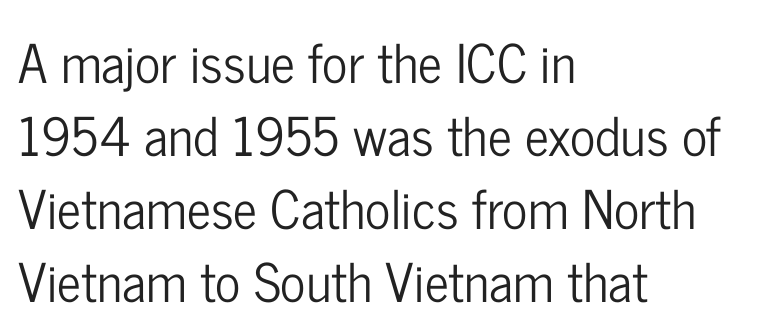
The image shows 53 px condensed sans-serif type, upright; set left-aligned, normal line spacing (1.38x), normal letter spacing, not underlined; low stroke contrast and a medium x-height.
